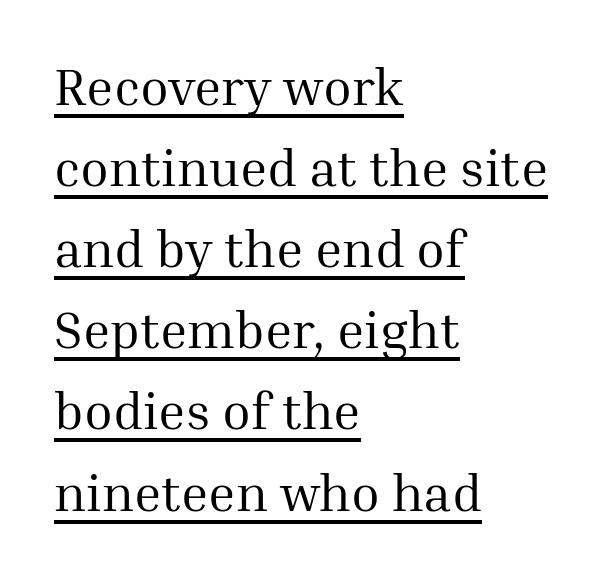
The image shows 52 px regular-weight serif type, upright; set left-aligned, normal line spacing (1.56x), normal letter spacing, underlined; medium stroke contrast and a medium x-height.
